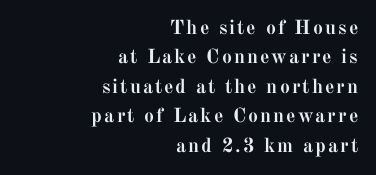
The image shows 20 px bold type, upright; set right-aligned, normal line spacing (1.47x), not underlined.
